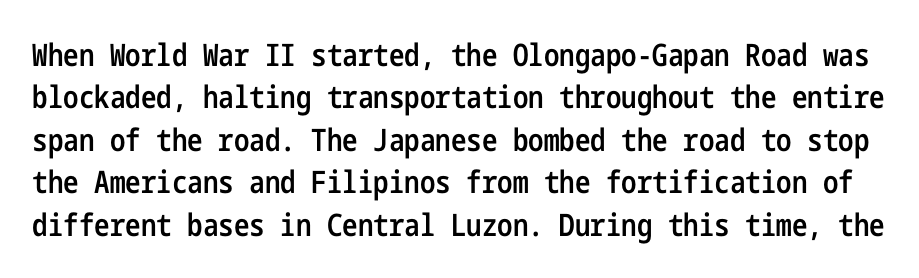
A bare baseline throughout the passage. Honestly, the letter spacing is just normal — you wouldn't notice it. Heft: intermediate — a semibold. Stroke terminals: plain, sans-serif. Summary of vertical rhythm: regular, with standard interline spacing.
